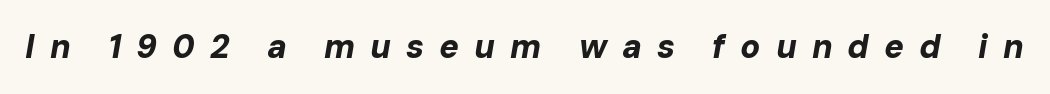
{"italic": "yes", "lean": "right", "slant_degrees": 10, "bold": "yes", "weight": "bold", "width": "normal", "stroke_contrast": "low", "x_height": "medium", "monospaced": "no", "underline": "no", "letter_spacing": "wide", "letter_spacing_em": 0.45, "glyph_px": 33}
